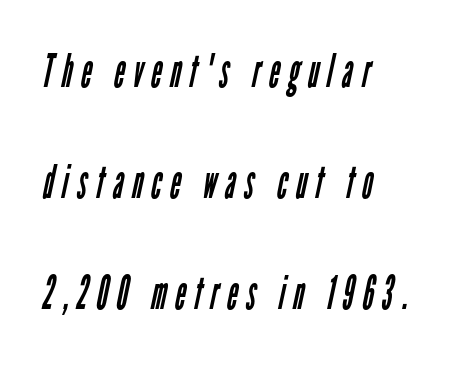
Type without underlining. The passage shown is typed in a proportional face where columns would drift. The font is comparable to plain body text, perhaps lighter. All the whitespace from short lines collects on the right. Baseline-to-baseline distance is far greater than the letter height. Examine the stroke ends and you'll find no serifs.
